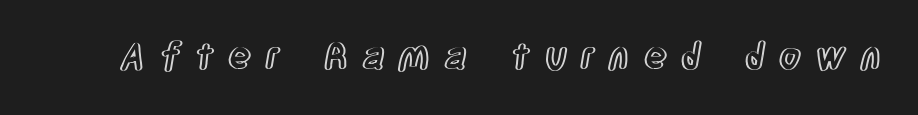
{"width": "condensed", "x_height": "large", "monospaced": "no", "underline": "no", "letter_spacing": "wide", "letter_spacing_em": 0.39, "glyph_px": 36}
